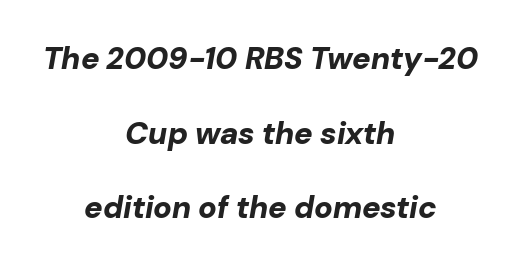
You could not count columns in this text — the font is proportionally spaced. Honestly, the rows look like they've been pulled way apart. Caption: standard tracking, unaltered. Emphasis-style slanted type is in use. These words are printed bold, with thick strokes throughout. Where is the straight margin? There isn't one; the lines are centered.
